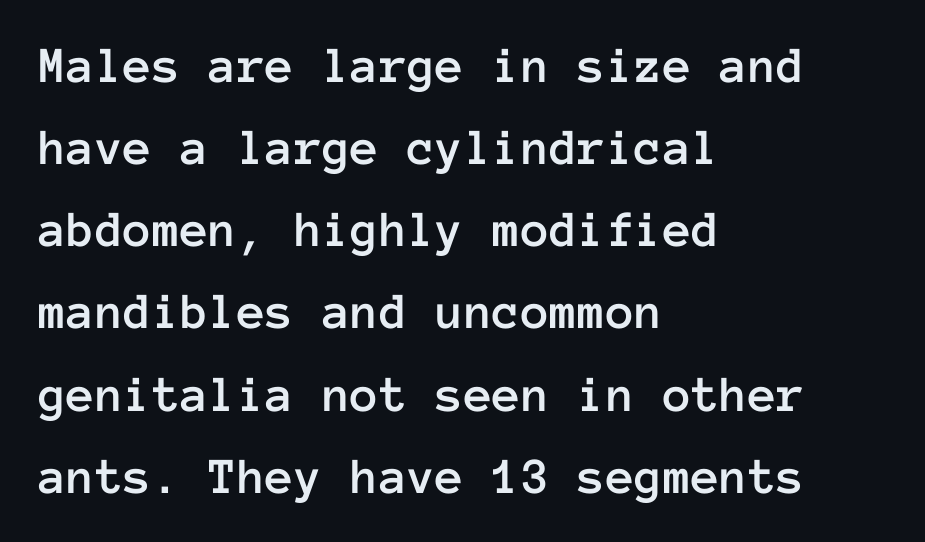
Q: Is the text italic (slanted)? A: No, it is upright.
Q: Is the text underlined? A: No.
Q: How is the paragraph aligned? A: Left-aligned.
Q: Is the spacing between letters normal or unusually wide? A: Normal.
Q: Is the spacing between lines tight, normal or loose? A: Normal.
Q: Width (condensed, normal, or wide)? A: Normal.
Q: Stroke contrast? A: Low.
Q: x-height? A: Medium.
Q: Monospaced? A: Yes.
